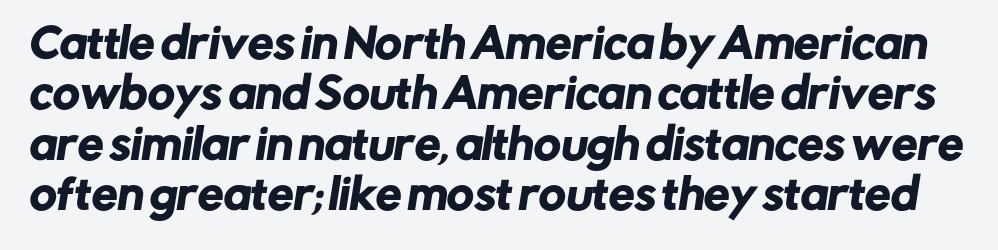
Q: Is the typeface a serif or a sans-serif typeface? A: Sans-serif.
Q: Is the text underlined? A: No.
Q: Is the spacing between letters normal or unusually wide? A: Normal.
Q: Width (condensed, normal, or wide)? A: Normal.
Q: Stroke contrast? A: Low.
Q: x-height? A: Medium.
Q: Monospaced? A: No.
